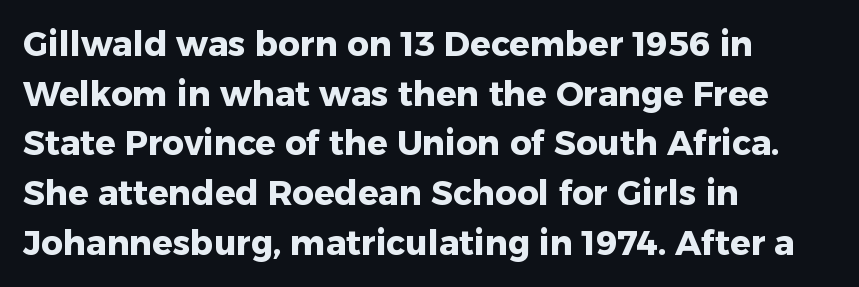
The image shows 34 px heavy sans-serif type, upright; set left-aligned, normal line spacing (1.46x), normal letter spacing, not underlined; low stroke contrast and a medium x-height.
